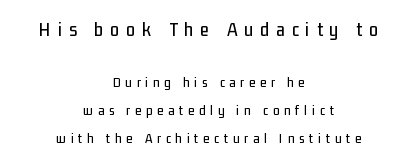
Loose tracking; the words dissolve into strings of separated letters. Check the space under the baseline: it is left empty. The more generous point size was reserved for the upper chunk. Italic: no, the glyphs are upright roman. The text block is weighted toward neither margin, spreading evenly from the middle.
